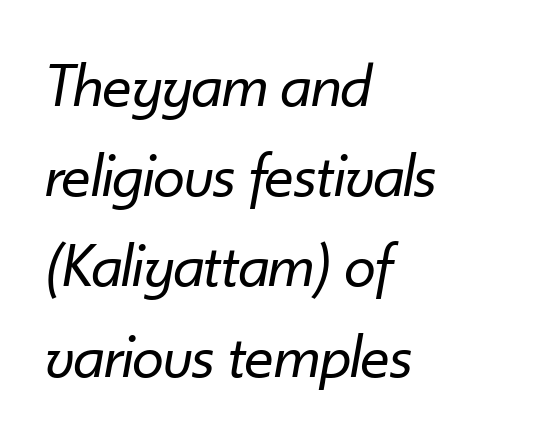
The image shows 64 px regular-weight type, italic (leaning right); set left-aligned, normal line spacing (1.41x), normal letter spacing, not underlined; low stroke contrast and a small x-height.
